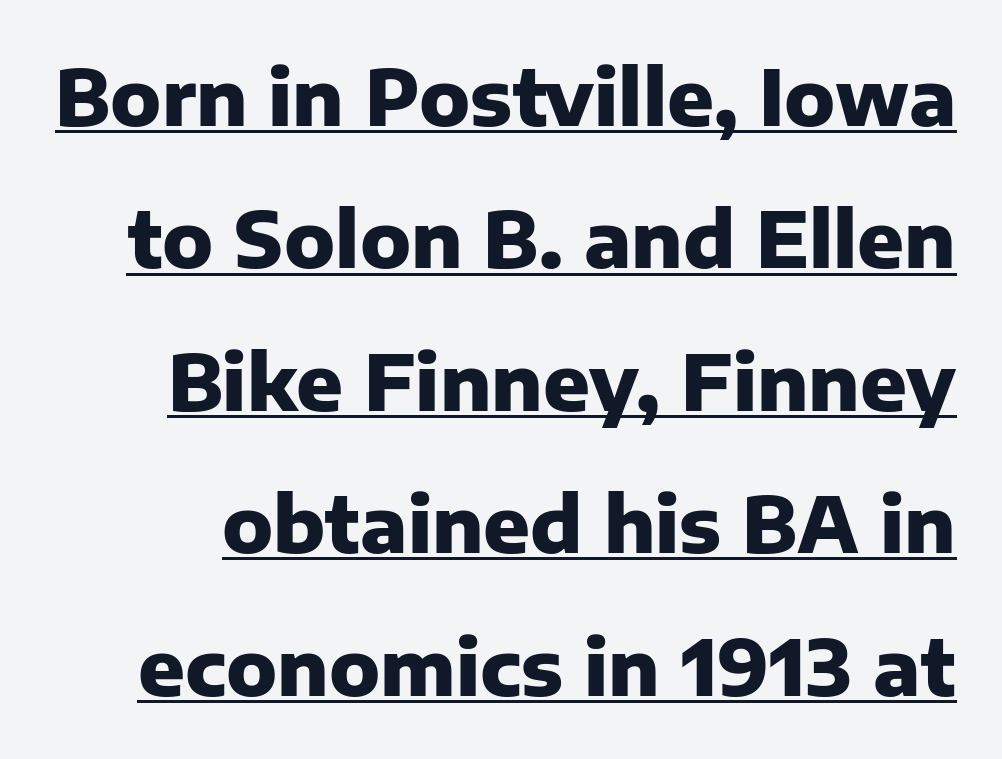
Q: Is the text bold? A: Yes.
Q: Is the text italic (slanted)? A: No, it is upright.
Q: Is the typeface a serif or a sans-serif typeface? A: Sans-serif.
Q: Is the text underlined? A: Yes.
Q: Is the spacing between letters normal or unusually wide? A: Normal.
Q: Width (condensed, normal, or wide)? A: Normal.
Q: Stroke contrast? A: Low.
Q: x-height? A: Medium.
Q: Monospaced? A: No.
